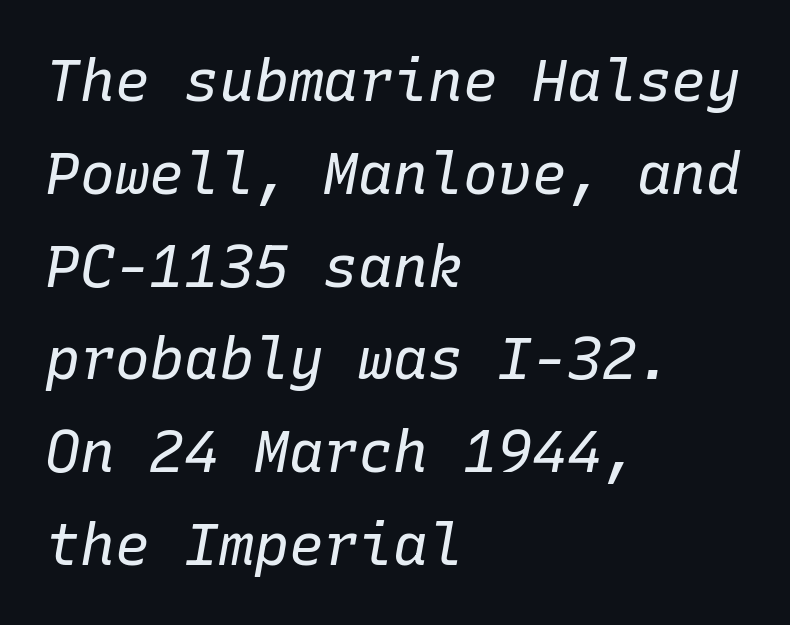
{"italic": "yes", "lean": "right", "slant_degrees": 10, "bold": "no", "weight": "regular", "width": "normal", "stroke_contrast": "low", "x_height": "medium", "monospaced": "yes", "underline": "no", "align": "left", "line_spacing": "normal", "line_spacing_ratio": 1.6, "letter_spacing": "normal", "letter_spacing_em": 0.0, "glyph_px": 58}
